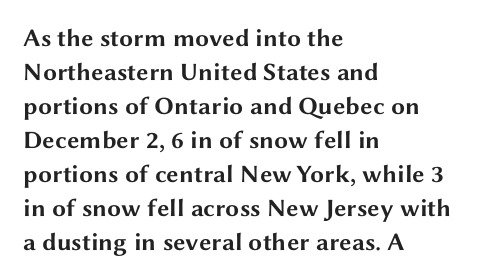
The image shows 25 px bold type, upright; set left-aligned, normal line spacing (1.36x), normal letter spacing, not underlined.
